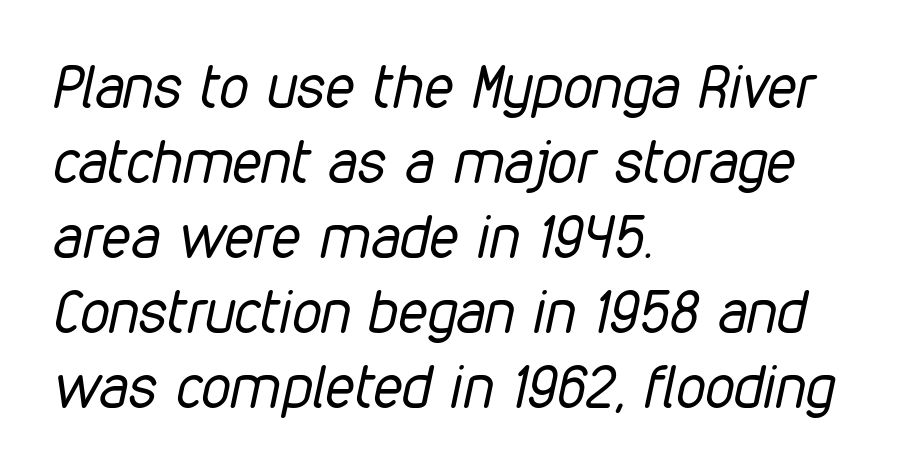
Q: Is the text bold? A: No.
Q: Is the text italic (slanted)? A: Yes, it leans right by about 12 degrees.
Q: Is the text underlined? A: No.
Q: How is the paragraph aligned? A: Left-aligned.
Q: Is the spacing between letters normal or unusually wide? A: Normal.
Q: Is the spacing between lines tight, normal or loose? A: Normal.
Q: Width (condensed, normal, or wide)? A: Condensed.
Q: Stroke contrast? A: Low.
Q: x-height? A: Medium.
Q: Monospaced? A: No.
